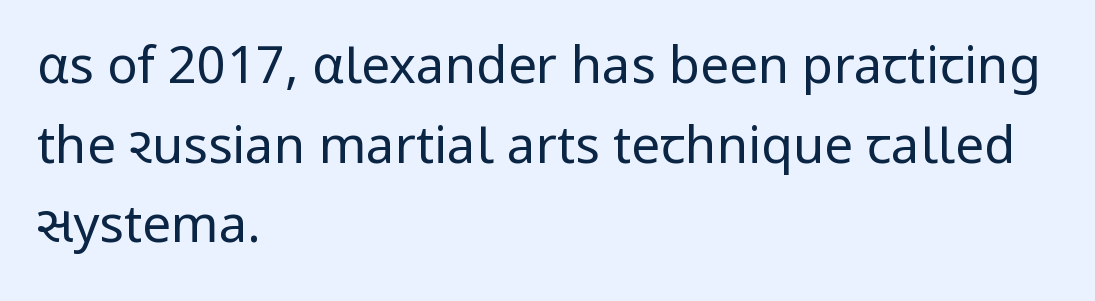
{"serif": "no", "italic": "no", "bold": "no", "weight": "regular", "width": "normal", "stroke_contrast": "low", "x_height": "medium", "monospaced": "no", "underline": "no", "align": "left", "line_spacing": "normal", "line_spacing_ratio": 1.56, "letter_spacing": "normal", "letter_spacing_em": 0.0, "glyph_px": 51}
